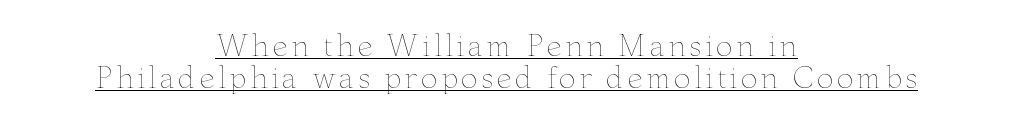
Q: Is the text bold? A: No.
Q: Is the text italic (slanted)? A: No, it is upright.
Q: Is the text underlined? A: Yes.
Q: How is the paragraph aligned? A: Centered.
Q: Is the spacing between lines tight, normal or loose? A: Tight.
Q: Width (condensed, normal, or wide)? A: Wide.
Q: Stroke contrast? A: Low.
Q: x-height? A: Small.
Q: Monospaced? A: No.
